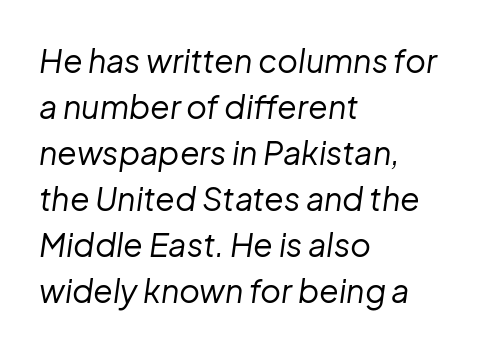
Q: Is the text bold? A: No.
Q: Is the text italic (slanted)? A: Yes, it leans right by about 8 degrees.
Q: Is the text underlined? A: No.
Q: How is the paragraph aligned? A: Left-aligned.
Q: Is the spacing between letters normal or unusually wide? A: Normal.
Q: Is the spacing between lines tight, normal or loose? A: Normal.
Q: Width (condensed, normal, or wide)? A: Normal.
Q: Stroke contrast? A: Low.
Q: x-height? A: Medium.
Q: Monospaced? A: No.
